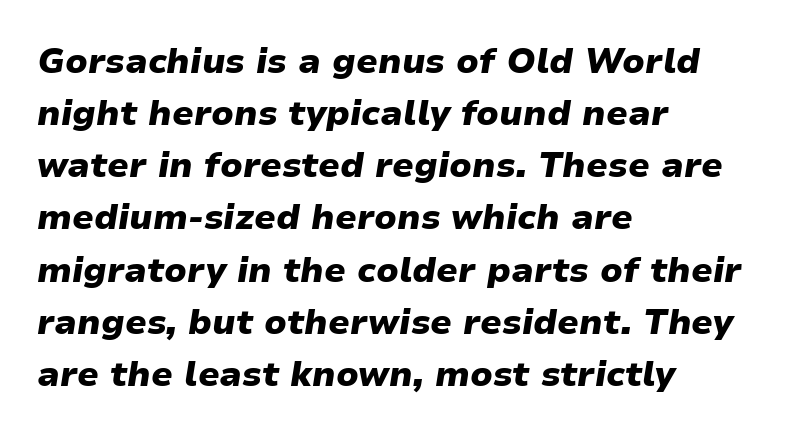
Is there much room between lines? A standard amount, neither cramped nor airy. Typeset ragged right — the left edge is the straight one. Typesetter's note: full bold, strokes at maximum text heaviness. This sample has the flowing, uneven cadence of proportional lettering. The font's italic variant was chosen for this text. Decoration check: the copy has no underline.
